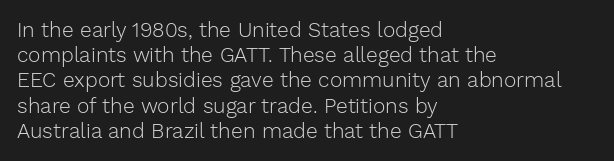
{"italic": "no", "bold": "no", "underline": "no", "align": "left", "line_spacing_ratio": 1.2, "letter_spacing": "normal", "letter_spacing_em": 0.0, "glyph_px": 21}
